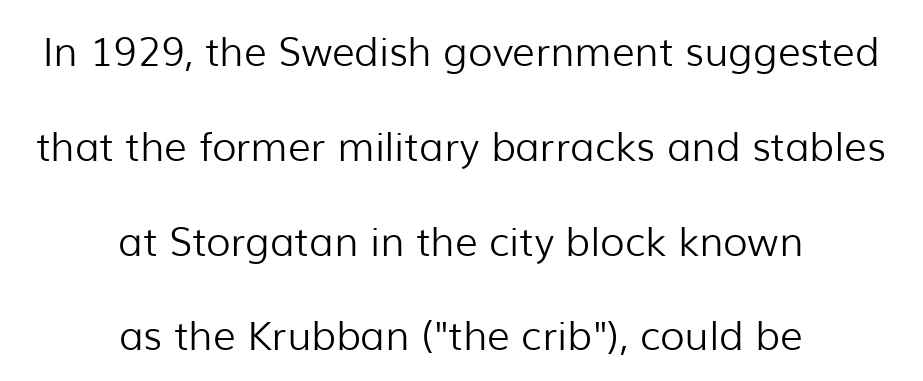
Q: Is the text bold? A: No.
Q: Is the text italic (slanted)? A: No, it is upright.
Q: Is the typeface a serif or a sans-serif typeface? A: Sans-serif.
Q: Is the text underlined? A: No.
Q: How is the paragraph aligned? A: Centered.
Q: Is the spacing between letters normal or unusually wide? A: Normal.
Q: Is the spacing between lines tight, normal or loose? A: Loose.
Q: Width (condensed, normal, or wide)? A: Normal.
Q: Stroke contrast? A: Low.
Q: x-height? A: Medium.
Q: Monospaced? A: No.
